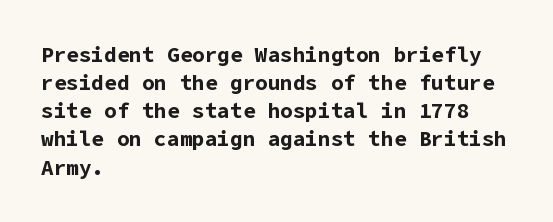
Anything drawn beneath the words? Only blank space. Evenly set lines give the paragraph a standard silhouette. In CSS terms this would be text-align: left. The font's upright variant was chosen for this text. Strokes here are thick enough to call this a true bold.
